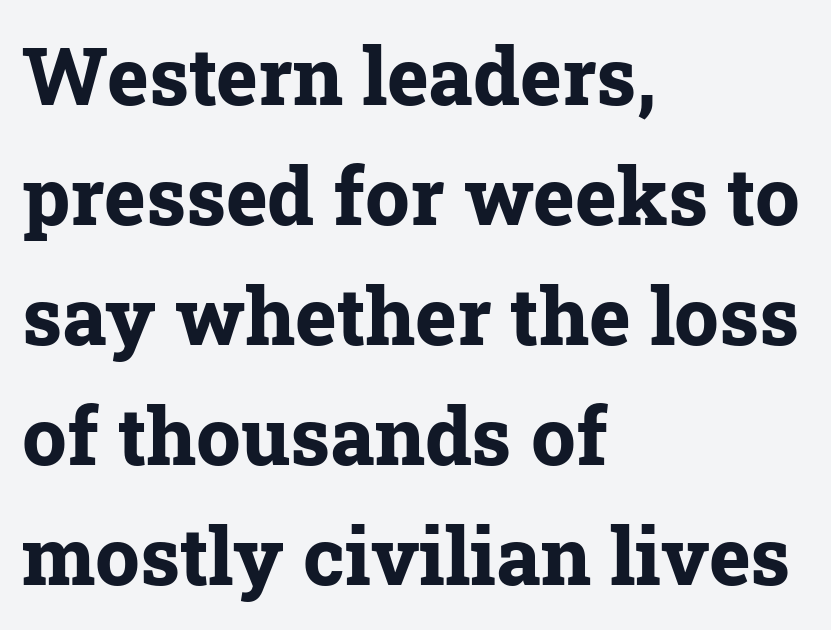
Q: Is the text bold? A: Yes.
Q: Is the text italic (slanted)? A: No, it is upright.
Q: Is the typeface a serif or a sans-serif typeface? A: Serif.
Q: Is the text underlined? A: No.
Q: How is the paragraph aligned? A: Left-aligned.
Q: Is the spacing between letters normal or unusually wide? A: Normal.
Q: Is the spacing between lines tight, normal or loose? A: Normal.
Q: Width (condensed, normal, or wide)? A: Normal.
Q: Stroke contrast? A: Low.
Q: x-height? A: Medium.
Q: Monospaced? A: No.
